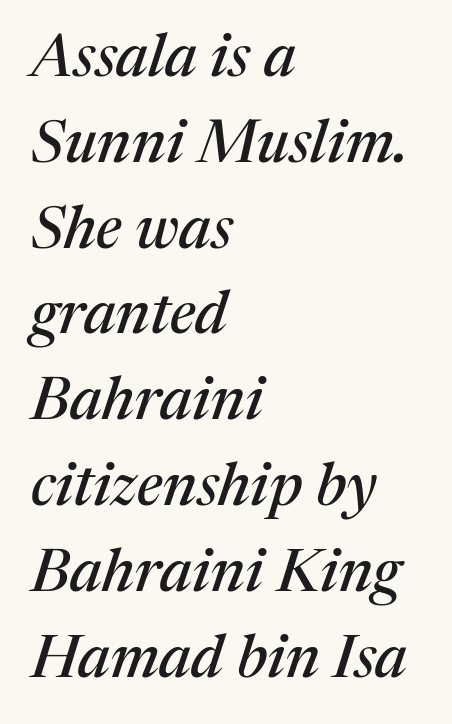
{"serif": "yes", "italic": "yes", "lean": "right", "slant_degrees": 17, "width": "normal", "stroke_contrast": "medium", "x_height": "medium", "monospaced": "no", "underline": "no", "align": "left", "line_spacing": "normal", "line_spacing_ratio": 1.43, "letter_spacing": "normal", "letter_spacing_em": 0.0, "glyph_px": 60}
